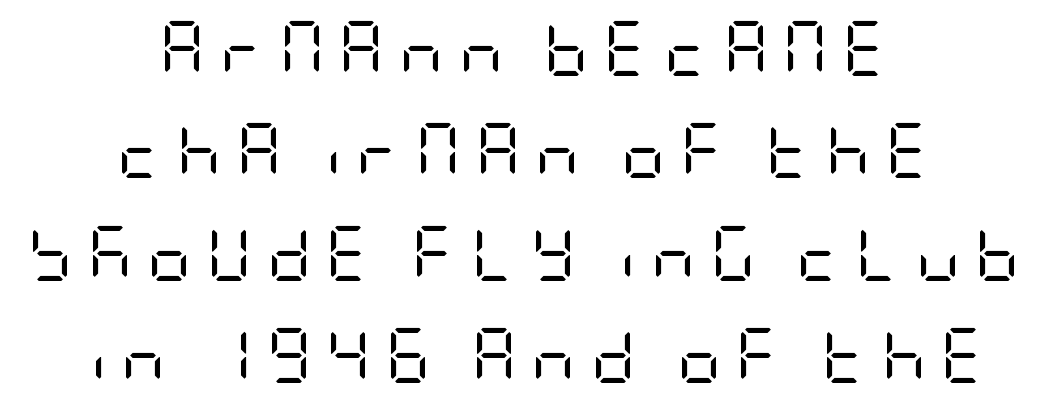
{"serif": "no", "italic": "no", "bold": "no", "weight": "regular", "width": "condensed", "stroke_contrast": "low", "x_height": "large", "underline": "no", "align": "center", "line_spacing_ratio": 1.86, "letter_spacing": "wide", "letter_spacing_em": 0.27, "glyph_px": 55}
